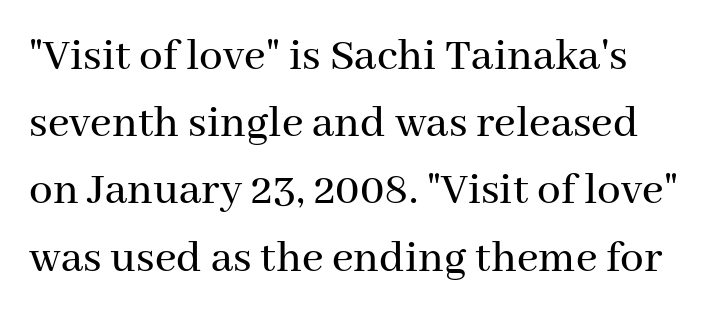
Q: Is the text italic (slanted)? A: No, it is upright.
Q: Is the typeface a serif or a sans-serif typeface? A: Serif.
Q: Is the text underlined? A: No.
Q: Is the spacing between letters normal or unusually wide? A: Normal.
Q: Is the spacing between lines tight, normal or loose? A: Normal.
Q: Width (condensed, normal, or wide)? A: Normal.
Q: Stroke contrast? A: Medium.
Q: x-height? A: Medium.
Q: Monospaced? A: No.
